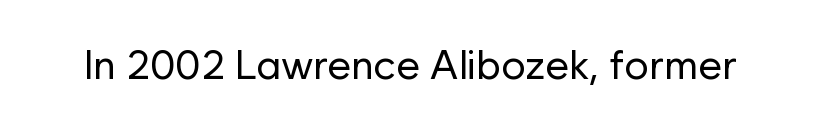
{"serif": "no", "italic": "no", "bold": "no", "weight": "regular", "width": "normal", "stroke_contrast": "low", "x_height": "medium", "monospaced": "no", "underline": "no", "letter_spacing": "normal", "letter_spacing_em": 0.0, "glyph_px": 41}
